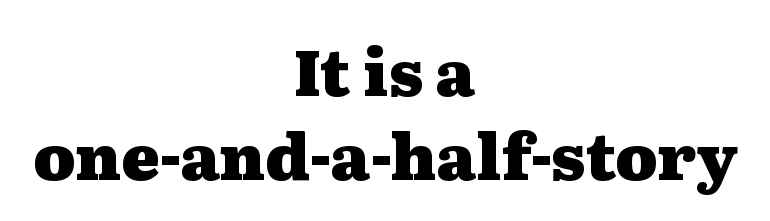
{"serif": "yes", "italic": "no", "bold": "yes", "weight": "heavy", "width": "wide", "stroke_contrast": "medium", "x_height": "medium", "monospaced": "no", "underline": "no", "align": "center", "line_spacing": "normal", "line_spacing_ratio": 1.32, "letter_spacing": "normal", "letter_spacing_em": 0.0, "glyph_px": 64}
